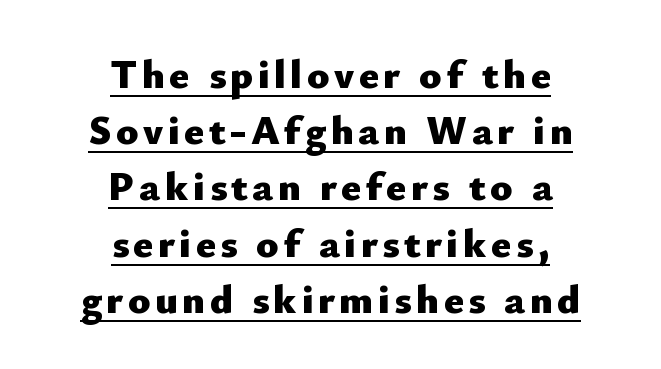
The image shows 41 px heavy sans-serif type, upright; set centered, normal line spacing (1.37x), underlined; low stroke contrast and a small x-height.
